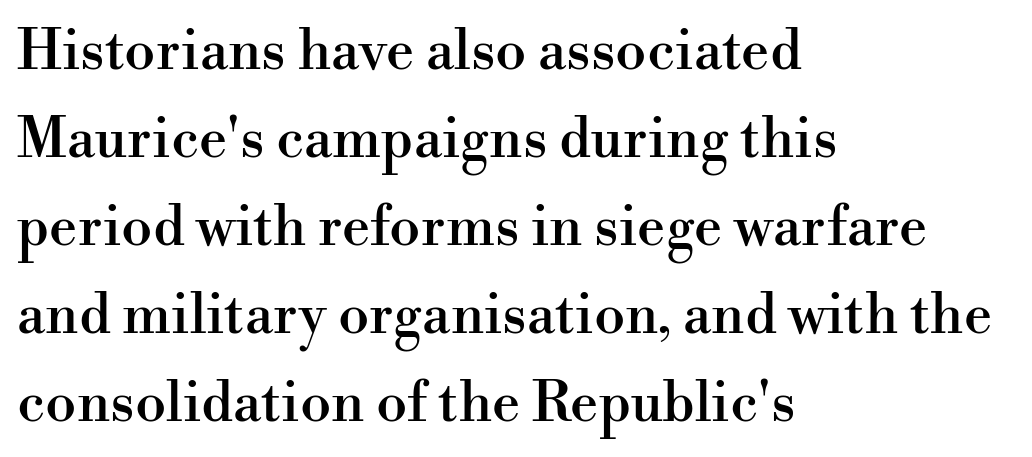
Q: Is the text italic (slanted)? A: No, it is upright.
Q: Is the typeface a serif or a sans-serif typeface? A: Serif.
Q: Is the text underlined? A: No.
Q: How is the paragraph aligned? A: Left-aligned.
Q: Is the spacing between letters normal or unusually wide? A: Normal.
Q: Is the spacing between lines tight, normal or loose? A: Normal.
Q: Width (condensed, normal, or wide)? A: Normal.
Q: Stroke contrast? A: High.
Q: x-height? A: Small.
Q: Monospaced? A: No.
